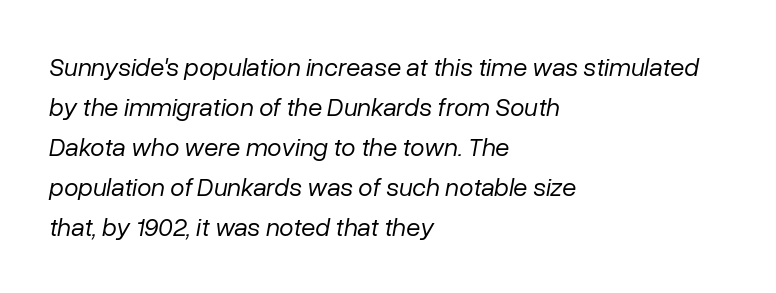
The image shows 26 px text type, italic (leaning right); set left-aligned, normal line spacing (1.54x), normal letter spacing, not underlined.
